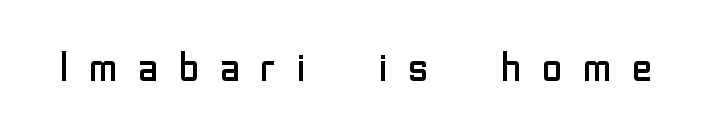
{"serif": "no", "italic": "no", "bold": "no", "weight": "regular", "width": "normal", "stroke_contrast": "low", "x_height": "medium", "monospaced": "no", "underline": "no", "letter_spacing": "wide", "letter_spacing_em": 0.41, "glyph_px": 41}
